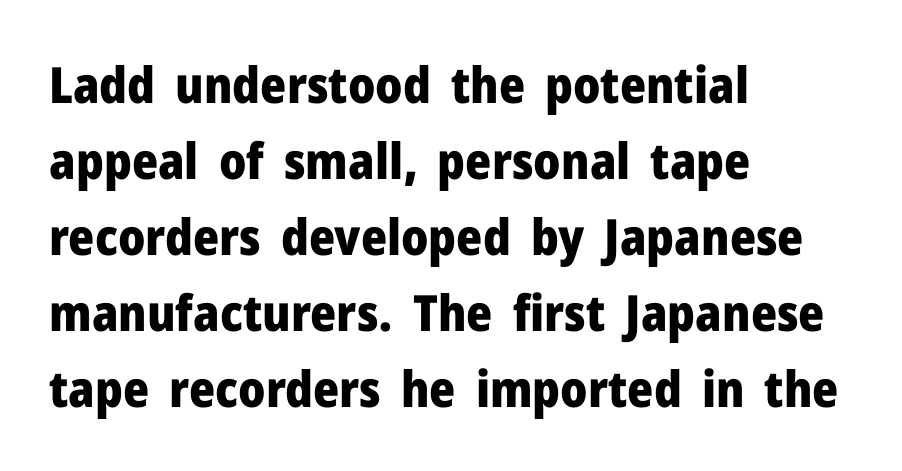
Q: Is the text bold? A: Yes.
Q: Is the text italic (slanted)? A: No, it is upright.
Q: Is the typeface a serif or a sans-serif typeface? A: Sans-serif.
Q: Is the text underlined? A: No.
Q: How is the paragraph aligned? A: Left-aligned.
Q: Is the spacing between letters normal or unusually wide? A: Normal.
Q: Is the spacing between lines tight, normal or loose? A: Normal.
Q: Width (condensed, normal, or wide)? A: Normal.
Q: Stroke contrast? A: Low.
Q: x-height? A: Medium.
Q: Monospaced? A: No.
